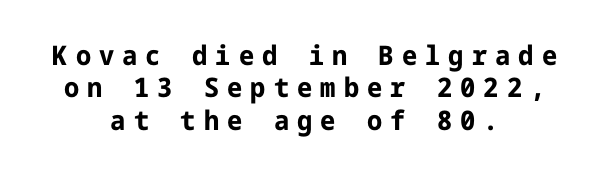
{"italic": "no", "bold": "yes", "underline": "no", "align": "center", "line_spacing_ratio": 1.2, "letter_spacing": "wide", "letter_spacing_em": 0.3, "glyph_px": 27}
